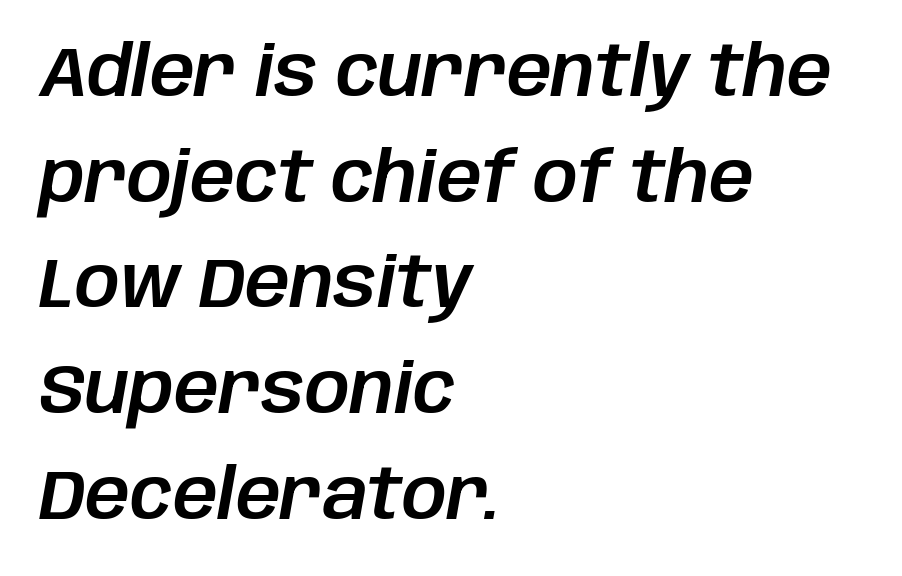
{"italic": "yes", "lean": "right", "slant_degrees": 10, "width": "normal", "stroke_contrast": "low", "x_height": "large", "monospaced": "no", "underline": "no", "align": "left", "line_spacing": "normal", "line_spacing_ratio": 1.51, "letter_spacing": "normal", "letter_spacing_em": 0.0, "glyph_px": 70}
